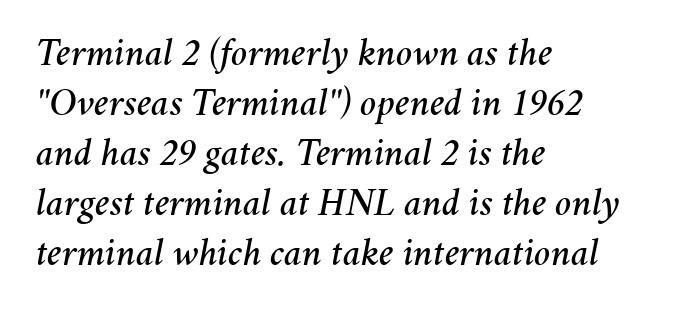
Baseline-to-baseline distance is the conventional proportion of letter height. These lines were composed using italics. The rag falls on the right side of this text block. The letters sit at their default tracking, neither squeezed nor spread. Proportional: the letters do not fall into vertical columns. The space beneath each line is pristine and unruled.
